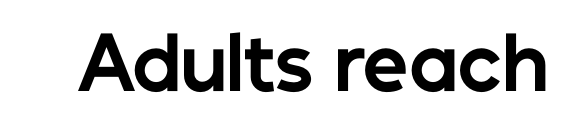
{"serif": "no", "italic": "no", "bold": "yes", "weight": "bold", "width": "normal", "stroke_contrast": "low", "x_height": "medium", "monospaced": "no", "underline": "no", "letter_spacing": "normal", "letter_spacing_em": 0.0, "glyph_px": 72}
